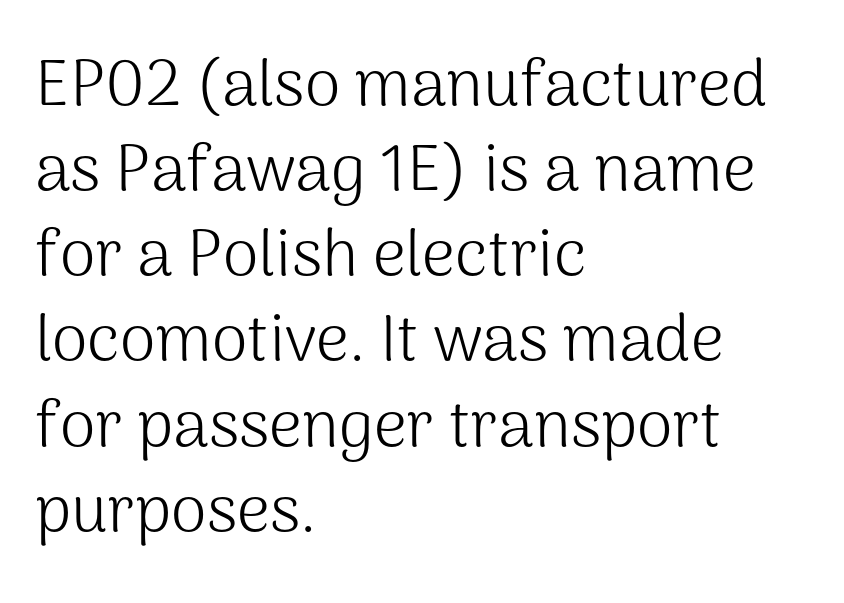
{"serif": "no", "italic": "no", "bold": "no", "weight": "light", "width": "normal", "stroke_contrast": "medium", "x_height": "medium", "monospaced": "no", "underline": "no", "align": "left", "line_spacing": "normal", "line_spacing_ratio": 1.31, "letter_spacing": "normal", "letter_spacing_em": 0.0, "glyph_px": 65}
